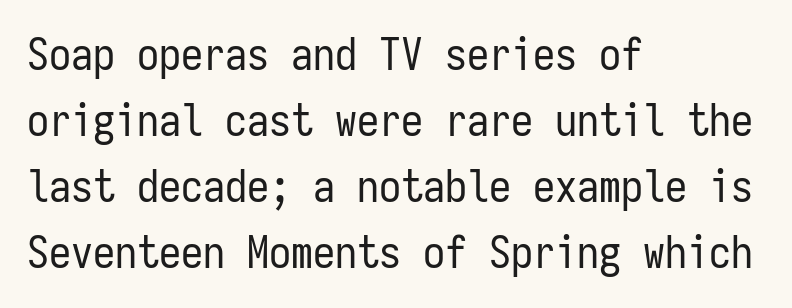
Fixed-width glyphs throughout — classic coding-font behaviour. Line spacing here is normal. Lines of text with bare space underneath. The typography opts for an upright posture over an oblique one.
